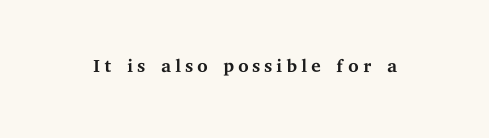
Q: Is the text bold? A: No.
Q: Is the text italic (slanted)? A: No, it is upright.
Q: Is the text underlined? A: No.
